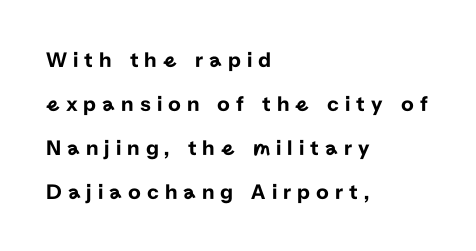
{"italic": "no", "underline": "no", "align": "left", "line_spacing": "loose", "line_spacing_ratio": 2.0, "letter_spacing": "wide", "letter_spacing_em": 0.27, "glyph_px": 22}
